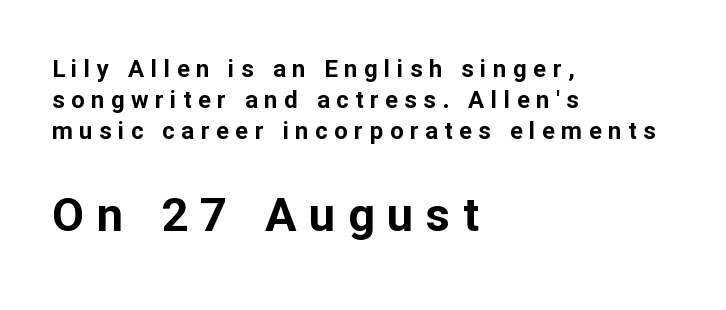
{"serif": "no", "italic": "no", "bold": "yes", "weight": "bold", "width": "normal", "stroke_contrast": "low", "x_height": "medium", "monospaced": "no", "underline": "no", "align": "left", "line_spacing": "normal", "line_spacing_ratio": 1.29, "letter_spacing": "wide", "letter_spacing_em": 0.27, "larger_block": "second", "size_ratio": 1.96, "glyph_px": 47}
